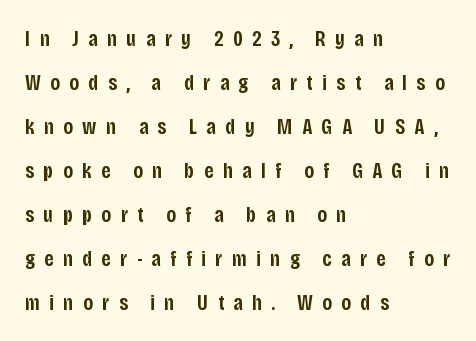
Characters follow at a spacing far wider than the type designer built in. Caption: semibold face, moderately heavy strokes. Check the space under the baseline: it is left empty. If you drew a ruler down the left edge, every line would touch it.
